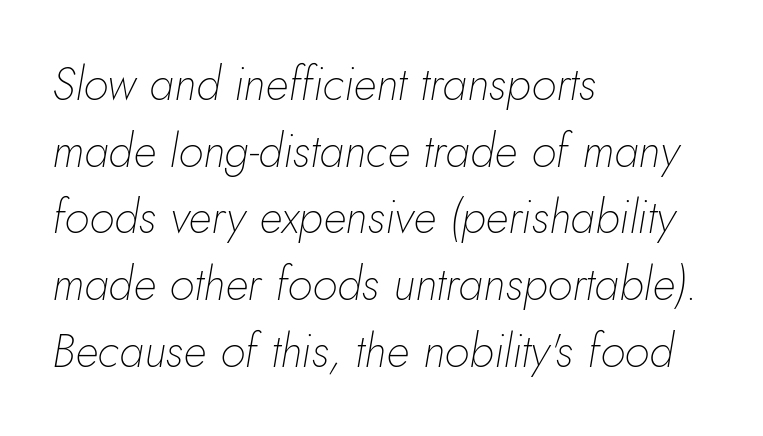
Q: Is the text bold? A: No.
Q: Is the text italic (slanted)? A: Yes, it leans right by about 10 degrees.
Q: Is the text underlined? A: No.
Q: How is the paragraph aligned? A: Left-aligned.
Q: Is the spacing between letters normal or unusually wide? A: Normal.
Q: Is the spacing between lines tight, normal or loose? A: Normal.
Q: Width (condensed, normal, or wide)? A: Normal.
Q: Stroke contrast? A: Low.
Q: x-height? A: Small.
Q: Monospaced? A: No.
